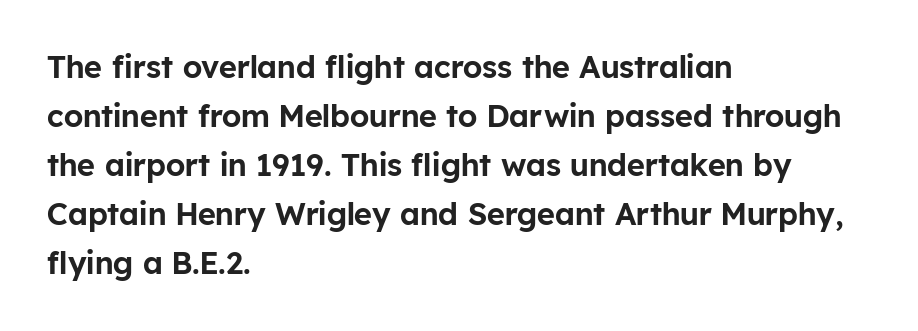
{"serif": "no", "italic": "no", "width": "normal", "stroke_contrast": "low", "x_height": "medium", "monospaced": "no", "underline": "no", "align": "left", "line_spacing": "normal", "line_spacing_ratio": 1.58, "letter_spacing": "normal", "letter_spacing_em": 0.0, "glyph_px": 31}
